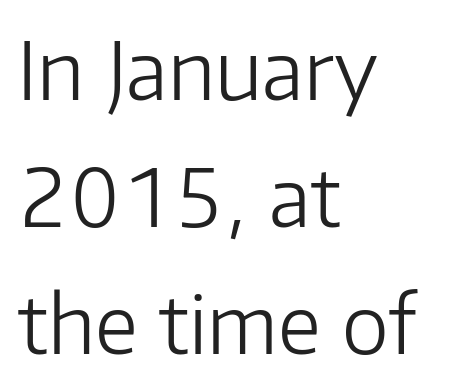
Is there any slant? The stems are plumb. Is this a heavy cut? Hardly; it is regular or lighter. The vertical gap from one line to the next is medium. A typesetter would call this zero additional tracking.
